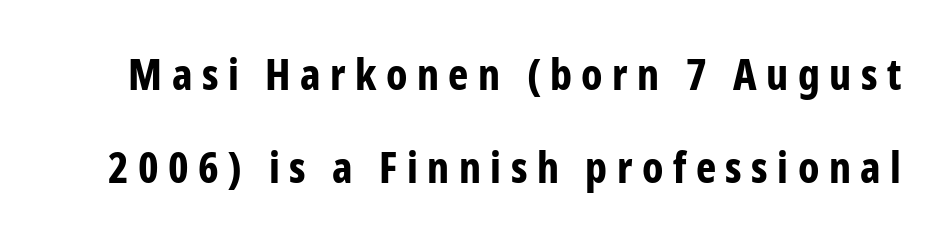
Q: Is the text bold? A: Yes.
Q: Is the text italic (slanted)? A: No, it is upright.
Q: Is the typeface a serif or a sans-serif typeface? A: Sans-serif.
Q: Is the text underlined? A: No.
Q: Is the spacing between letters normal or unusually wide? A: Unusually wide.
Q: Is the spacing between lines tight, normal or loose? A: Loose.
Q: Width (condensed, normal, or wide)? A: Condensed.
Q: Stroke contrast? A: Low.
Q: x-height? A: Medium.
Q: Monospaced? A: No.
